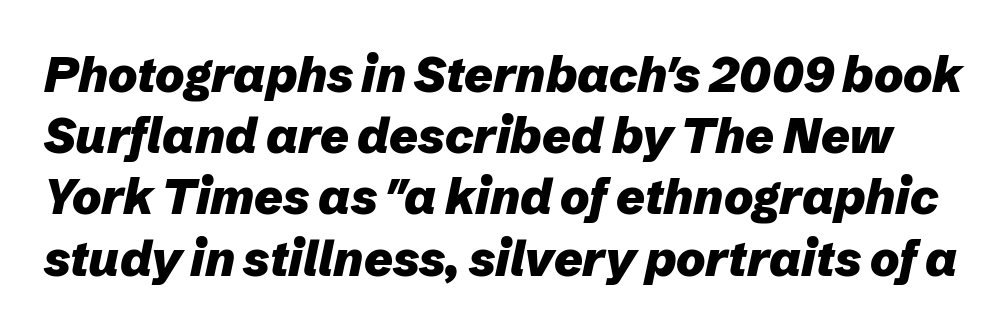
The image shows 49 px heavy type, italic (leaning right); set normal line spacing (1.25x), normal letter spacing, not underlined; low stroke contrast and a medium x-height.
